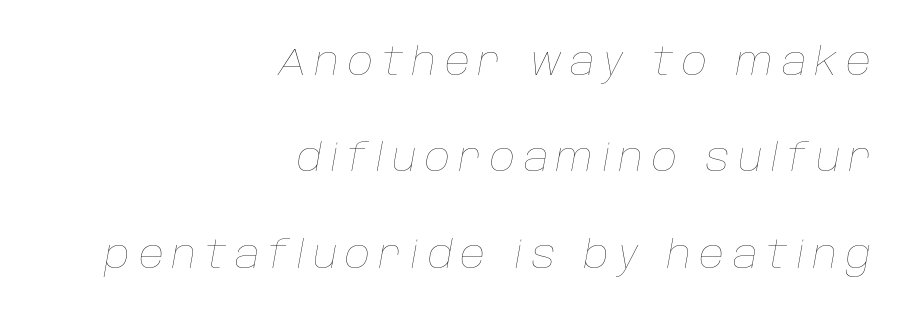
The image shows 39 px thin type, italic (leaning right); set right-aligned, loose line spacing (2.47x), unusually wide letter spacing (+0.22 em), not underlined; low stroke contrast and a large x-height.
